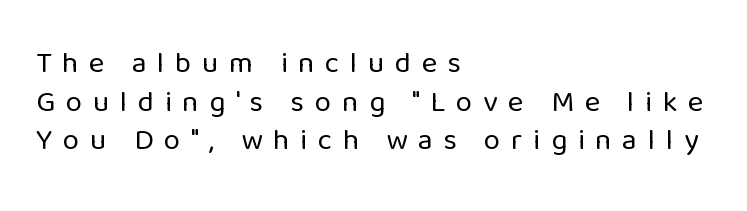
Is this a fixed-width face? No — the glyphs have proportional, varying widths. Leading matches the norm, producing a regular column. Leftover space on each line is placed entirely after the last word. The letters stand upright; this is a roman face.
